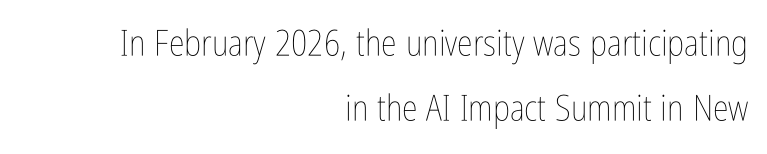
Q: Is the text bold? A: No.
Q: Is the text italic (slanted)? A: No, it is upright.
Q: Is the text underlined? A: No.
Q: How is the paragraph aligned? A: Right-aligned.
Q: Is the spacing between letters normal or unusually wide? A: Normal.
Q: Width (condensed, normal, or wide)? A: Condensed.
Q: Stroke contrast? A: Low.
Q: x-height? A: Medium.
Q: Monospaced? A: No.
